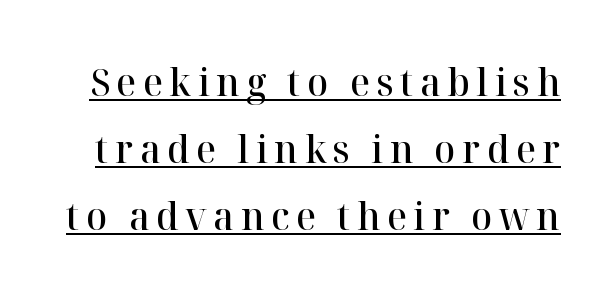
Firm but not heavy-handed strokes: this text is semibold. The letters stand straight up with perfectly vertical stems. These characters rest on top of a visible drawn line. Proportional: the letters do not fall into vertical columns. The designer went with a serif here, giving each stem small feet.
